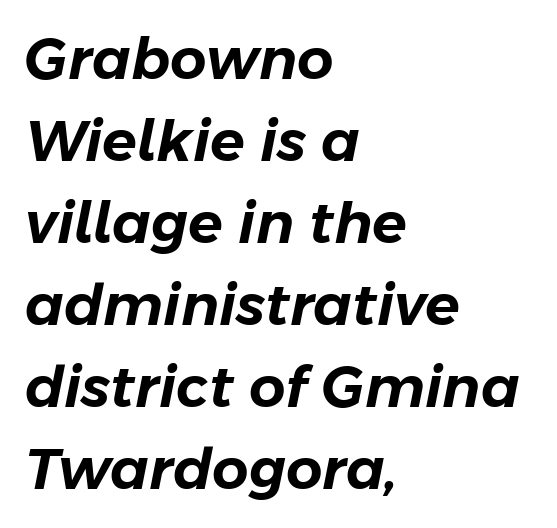
{"italic": "yes", "lean": "right", "slant_degrees": 11, "width": "normal", "stroke_contrast": "low", "x_height": "medium", "monospaced": "no", "underline": "no", "align": "left", "line_spacing": "normal", "line_spacing_ratio": 1.44, "letter_spacing": "normal", "letter_spacing_em": 0.0, "glyph_px": 57}
